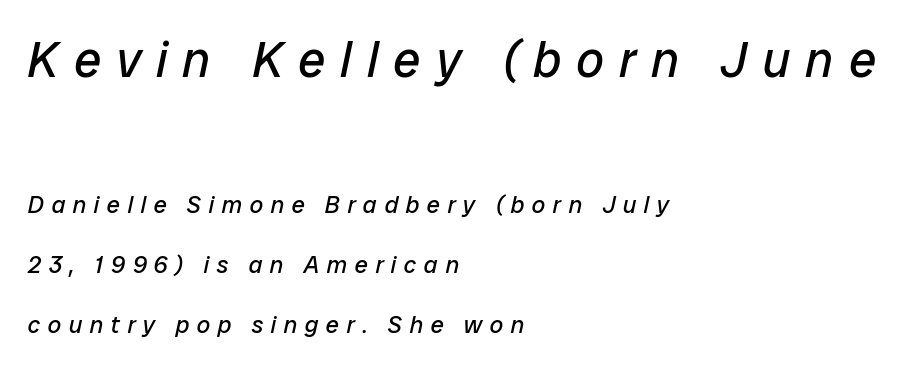
Q: Is the text bold? A: No.
Q: Is the text italic (slanted)? A: Yes, it leans right by about 12 degrees.
Q: Is the text underlined? A: No.
Q: How is the paragraph aligned? A: Left-aligned.
Q: Is the spacing between letters normal or unusually wide? A: Unusually wide.
Q: Is the spacing between lines tight, normal or loose? A: Loose.
Q: Which block of text is set in a larger size, the first (top) or the second (bottom)? A: The first (top) one.
Q: Width (condensed, normal, or wide)? A: Normal.
Q: Stroke contrast? A: Low.
Q: x-height? A: Medium.
Q: Monospaced? A: No.
